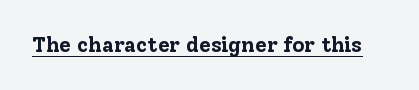
Emphasis is given by a line drawn under the lettering. Weight: bold. Honestly, the letter spacing is just normal — you wouldn't notice it. Is there any slant? The stems are plumb.
